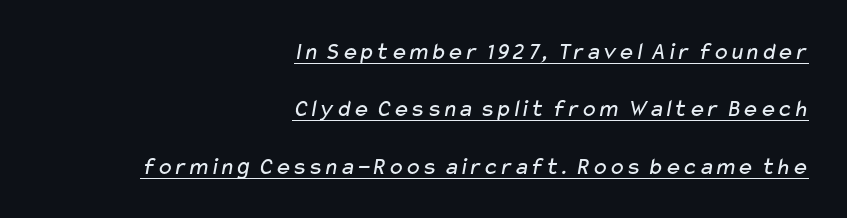
The text block is weighted toward the right margin, trailing off unevenly leftward. The rendering uses the underline text-decoration. Is there much room between lines? Yes — plenty of vertical air separates them. The letterforms sit shoulder to shoulder at normal distance. The cut favours lightness, reaching ordinary text weight at its darkest.
